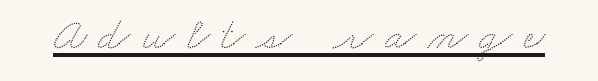
Q: Is the text underlined? A: Yes.
Q: Is the spacing between letters normal or unusually wide? A: Unusually wide.
Q: Width (condensed, normal, or wide)? A: Wide.
Q: Stroke contrast? A: Low.
Q: x-height? A: Small.
Q: Monospaced? A: No.
